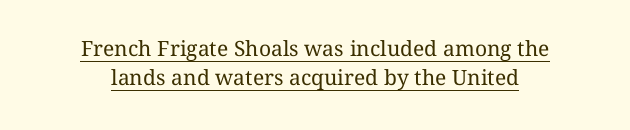
Q: Is the text bold? A: No.
Q: Is the text italic (slanted)? A: No, it is upright.
Q: Is the text underlined? A: Yes.
Q: How is the paragraph aligned? A: Centered.
Q: Is the spacing between letters normal or unusually wide? A: Normal.
Q: Is the spacing between lines tight, normal or loose? A: Normal.
